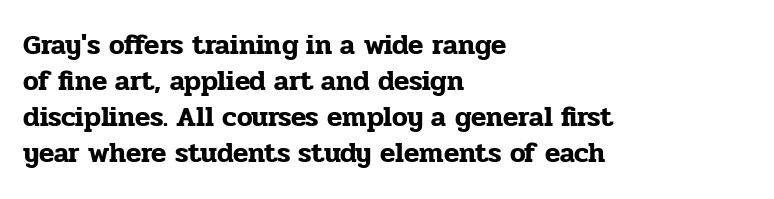
{"serif": "yes", "italic": "no", "width": "normal", "stroke_contrast": "low", "x_height": "medium", "monospaced": "no", "underline": "no", "align": "left", "line_spacing": "normal", "line_spacing_ratio": 1.29, "letter_spacing": "normal", "letter_spacing_em": 0.0, "glyph_px": 28}
